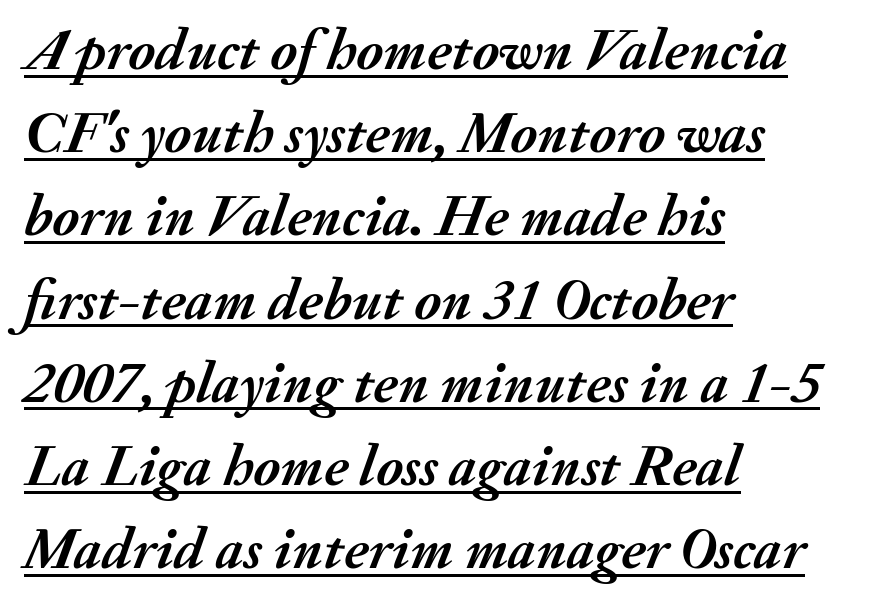
The image shows 59 px semibold type, italic (leaning right); set left-aligned, normal line spacing (1.41x), normal letter spacing, underlined; medium stroke contrast and a small x-height.
